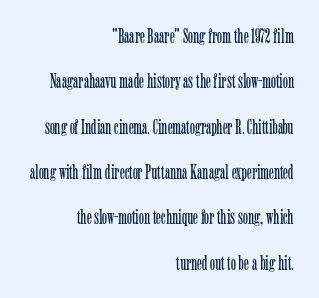
The image shows 21 px text type, upright; set right-aligned, loose line spacing (2.16x), normal letter spacing, not underlined.
